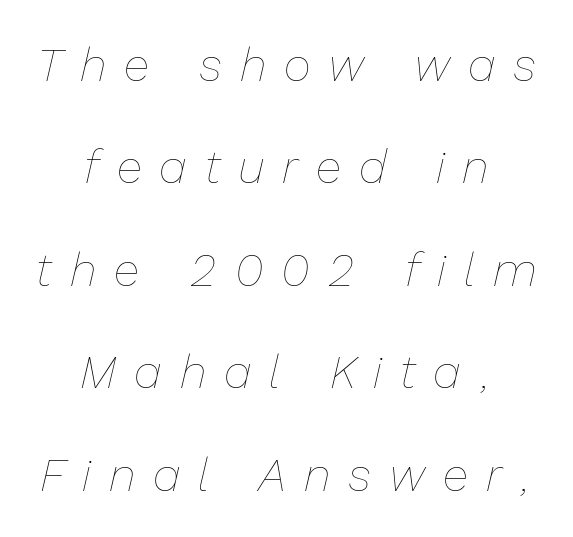
The image shows 47 px thin type, italic (leaning right); set centered, loose line spacing (2.18x), unusually wide letter spacing (+0.38 em), not underlined; low stroke contrast and a medium x-height.
